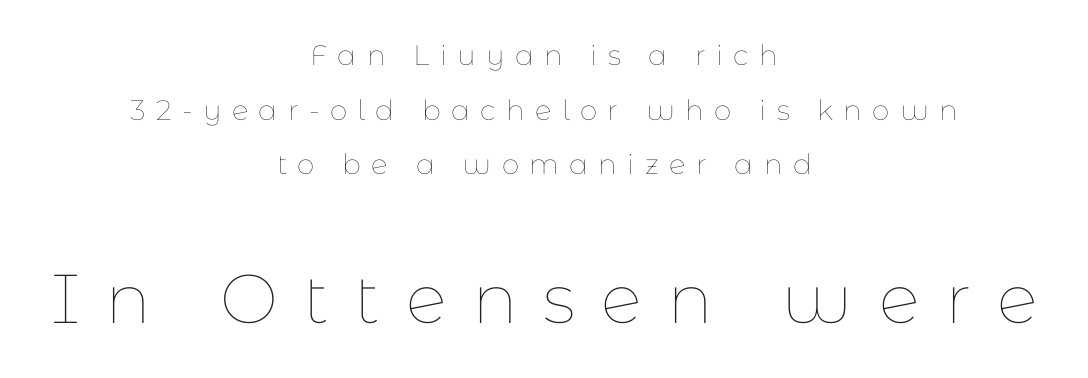
{"italic": "no", "bold": "no", "weight": "thin", "width": "normal", "stroke_contrast": "low", "x_height": "medium", "monospaced": "no", "underline": "no", "align": "center", "line_spacing": "loose", "line_spacing_ratio": 1.95, "letter_spacing": "wide", "letter_spacing_em": 0.37, "larger_block": "second", "size_ratio": 2.46, "glyph_px": 69}
